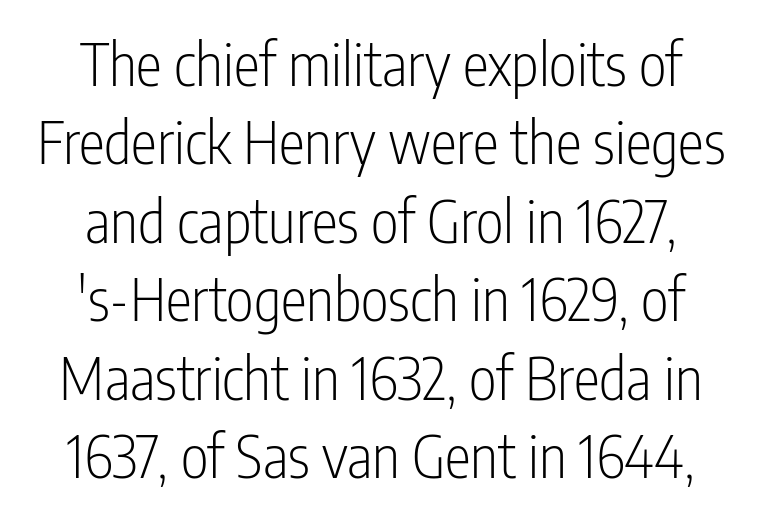
Type without underlining. Unlike a traditional serif, this face leaves its strokes unadorned. Note the varied advance widths — an 'i' is clearly narrower than an 'm'. Is the letter spacing exaggerated? No — it looks like the ordinary default. The strokes are not fattened; the text isn't bold.
